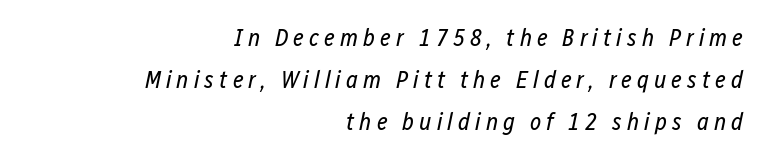
Q: Is the text bold? A: No.
Q: Is the text italic (slanted)? A: Yes, it leans right by about 12 degrees.
Q: Is the text underlined? A: No.
Q: How is the paragraph aligned? A: Right-aligned.
Q: Is the spacing between letters normal or unusually wide? A: Unusually wide.
